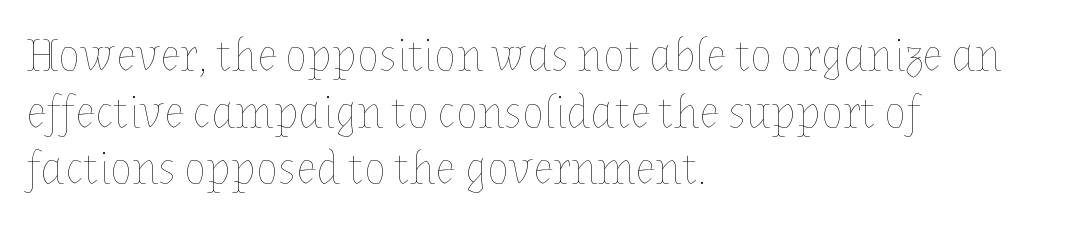
The paragraph shown leans on its left margin. Clear beneath every line of the passage. Is the letter spacing exaggerated? No — it looks like the ordinary default. This sample has the flowing, uneven cadence of proportional lettering. Is the type heavy? It reads as light-to-regular instead.
